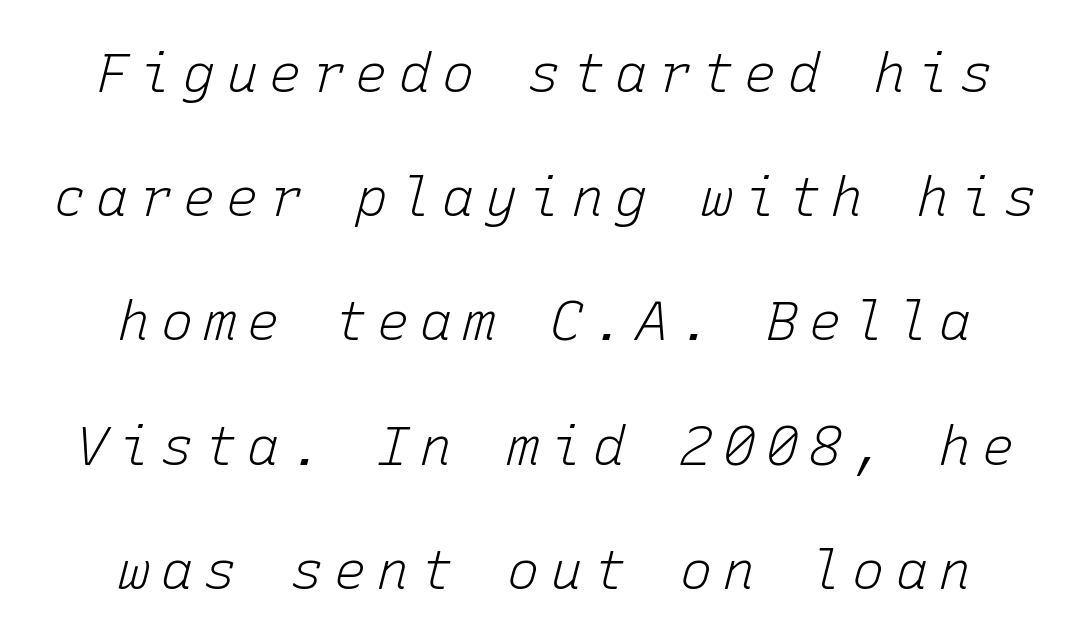
The image shows 54 px light type, italic (leaning right), monospaced; set centered, loose line spacing (2.3x), unusually wide letter spacing (+0.2 em), not underlined; low stroke contrast and a medium x-height.
